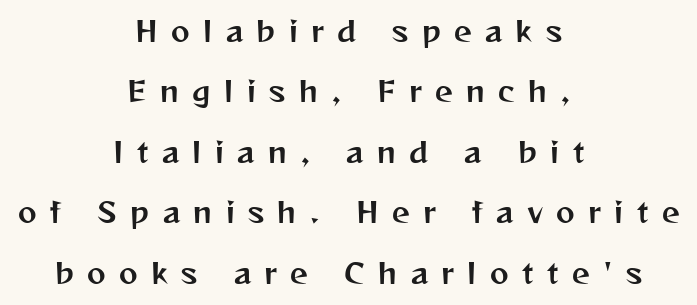
{"serif": "no", "italic": "no", "width": "normal", "stroke_contrast": "medium", "x_height": "medium", "monospaced": "no", "underline": "no", "align": "center", "line_spacing": "loose", "line_spacing_ratio": 2.16, "letter_spacing": "wide", "letter_spacing_em": 0.48, "glyph_px": 28}
